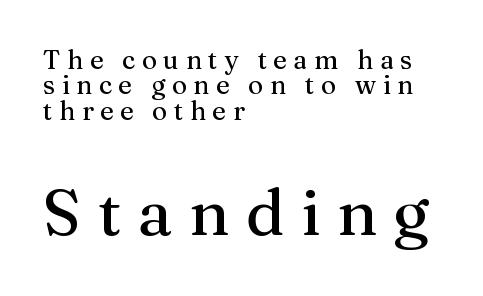
The image shows 65 px serif type, upright; set left-aligned, tight line spacing (0.98x), unusually wide letter spacing (+0.25 em), not underlined; the second (bottom) block is 2.5x larger; medium stroke contrast and a medium x-height.
